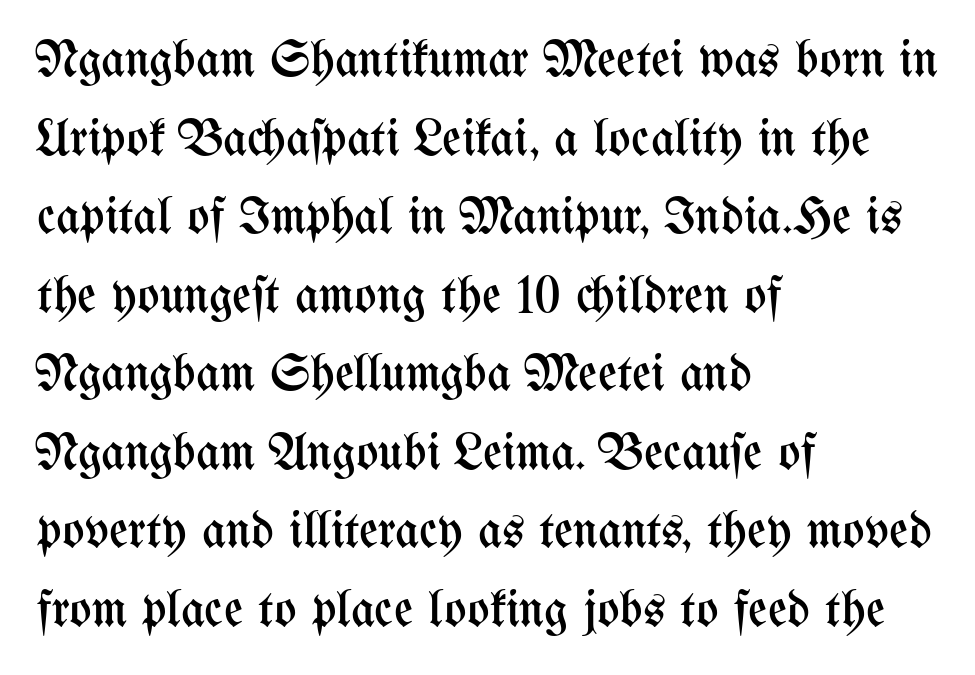
The lines in this sample share a left origin and differ only in where they stop. Default kerning and tracking; the words read as compact shapes. Is this a fixed-width face? No — the glyphs have proportional, varying widths. The characters are drawn with everyday or finer stroke widths. The string is rendered with underlining switched off.
